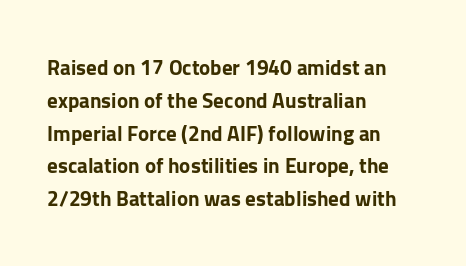
Weight check: bold — yes, fully. This rendering features lettering with no underline. This is the regular roman posture of the typeface. Is there much room between lines? A standard amount, neither cramped nor airy. No extra tracking has been applied to these lines. The rag falls on the right side of this text block.
